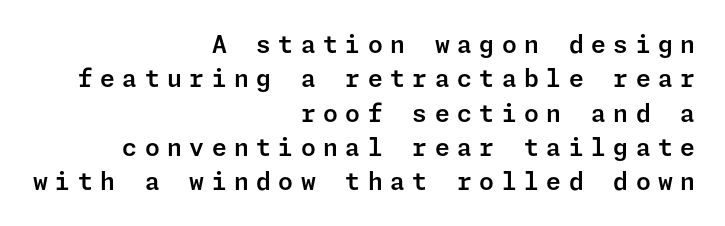
The strip under each line holds only bare page. The setting favours the right margin, as signatures and pull-quotes sometimes do. In terms of leading, this rendering sits right in the middle. Quick note: not italic, upright.
